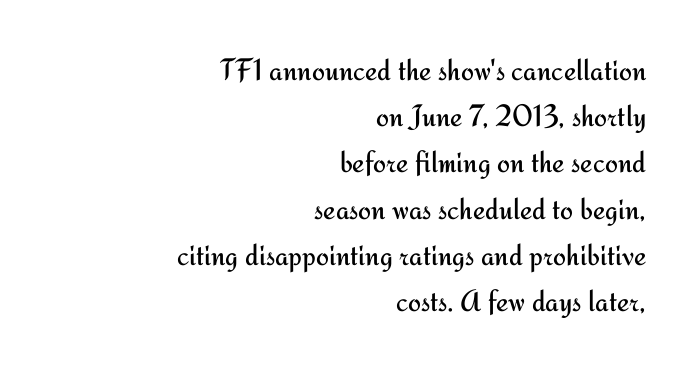
Q: Is the text bold? A: No.
Q: Is the text italic (slanted)? A: No, it is upright.
Q: Is the typeface a serif or a sans-serif typeface? A: Sans-serif.
Q: Is the text underlined? A: No.
Q: How is the paragraph aligned? A: Right-aligned.
Q: Is the spacing between letters normal or unusually wide? A: Normal.
Q: Is the spacing between lines tight, normal or loose? A: Normal.
Q: Width (condensed, normal, or wide)? A: Normal.
Q: Stroke contrast? A: Medium.
Q: x-height? A: Small.
Q: Monospaced? A: No.
